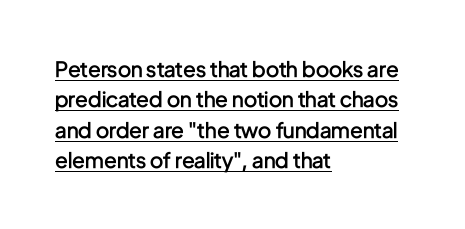
Q: Is the text bold? A: Semi-bold.
Q: Is the text italic (slanted)? A: No, it is upright.
Q: Is the text underlined? A: Yes.
Q: How is the paragraph aligned? A: Left-aligned.
Q: Is the spacing between letters normal or unusually wide? A: Normal.
Q: Is the spacing between lines tight, normal or loose? A: Normal.
